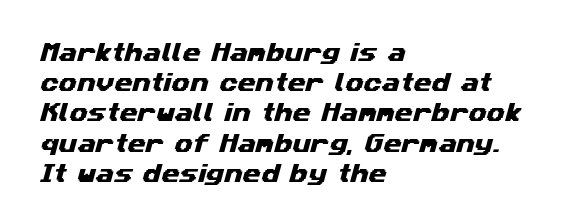
{"underline": "no", "align": "left", "line_spacing": "normal", "line_spacing_ratio": 1.44, "letter_spacing": "normal", "letter_spacing_em": 0.0, "glyph_px": 21}
